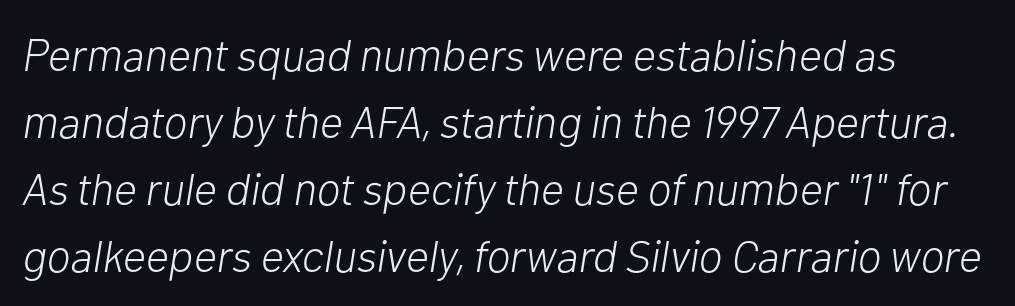
The baseline area is clear. The line texture is even and compact thanks to regular tracking. Does the lettering tilt? It does — this is italic. One glance says typical: line gaps are just what's usual. Looks like regular typesetting: each glyph gets only the width it needs.
